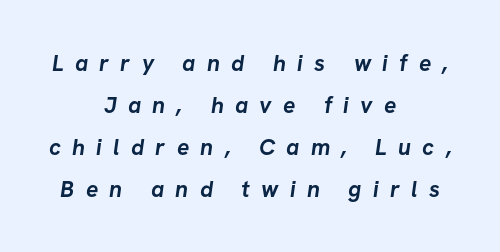
The passage shown is not underscored anywhere. Between one letter and the next there's a generous, obvious gap. Typesetter's note: full bold, strokes at maximum text heaviness. Neither beginnings nor endings align; midpoints do.
